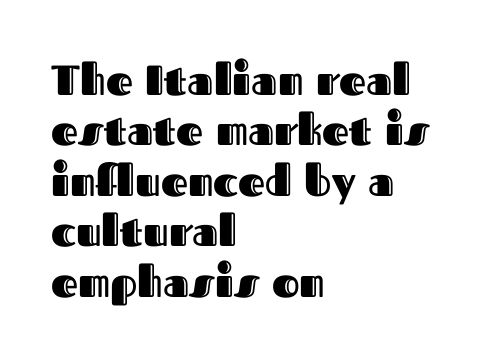
Honestly, the letter spacing is just normal — you wouldn't notice it. In CSS terms this would be text-align: left. Do the letters lean? They stand straight. Proportional: the letters do not fall into vertical columns. The string is rendered with underlining switched off.
